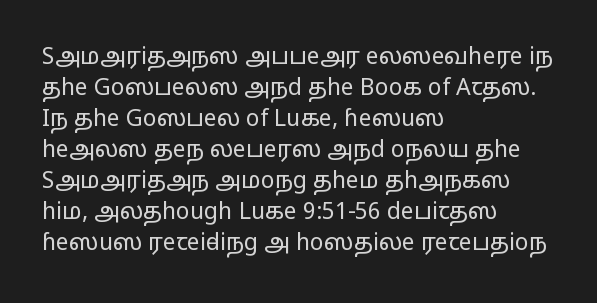
{"italic": "no", "bold": "no", "underline": "no", "align": "left", "line_spacing": "normal", "line_spacing_ratio": 1.35, "letter_spacing": "normal", "letter_spacing_em": 0.0, "glyph_px": 23}
